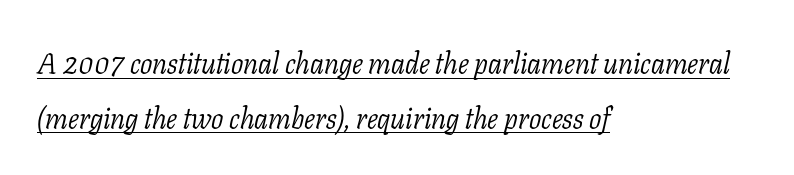
Is the type heavy? It reads as light-to-regular instead. Characters are canted at an angle relative to the baseline's perpendicular. Yep, those are serifs on the letters. Is the block centered? No — it sits flush against the left margin. Each line of the rendering has a horizontal stroke beneath the glyphs. Tracking here is standard; glyphs follow each other at the usual distance.
